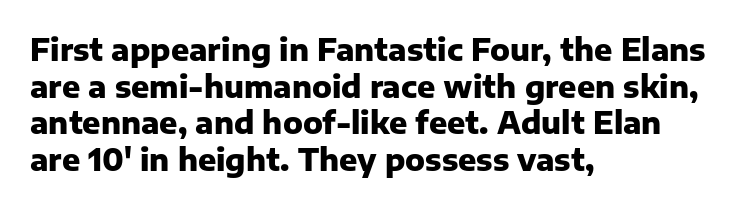
The image shows 30 px heavy sans-serif type, upright; set left-aligned, line spacing 1.22x, normal letter spacing, not underlined; low stroke contrast and a medium x-height.
